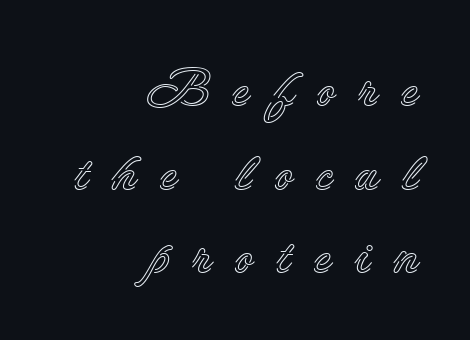
{"width": "normal", "x_height": "small", "monospaced": "no", "underline": "no", "align": "right", "line_spacing": "normal", "line_spacing_ratio": 1.58, "letter_spacing": "wide", "letter_spacing_em": 0.43, "glyph_px": 53}
